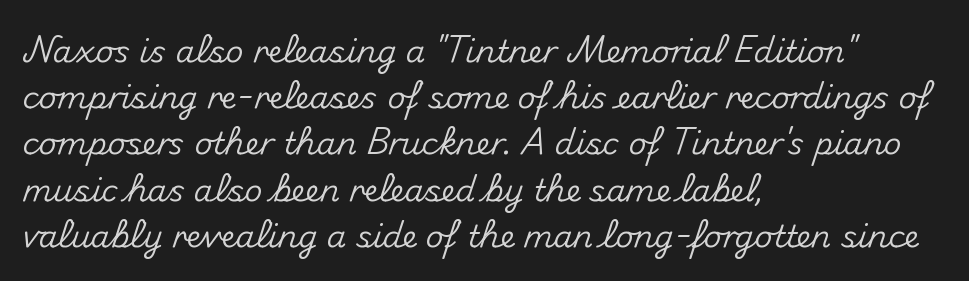
{"serif": "no", "width": "normal", "stroke_contrast": "medium", "x_height": "small", "monospaced": "no", "underline": "no", "align": "left", "line_spacing": "normal", "line_spacing_ratio": 1.49, "letter_spacing": "normal", "letter_spacing_em": 0.0, "glyph_px": 31}
